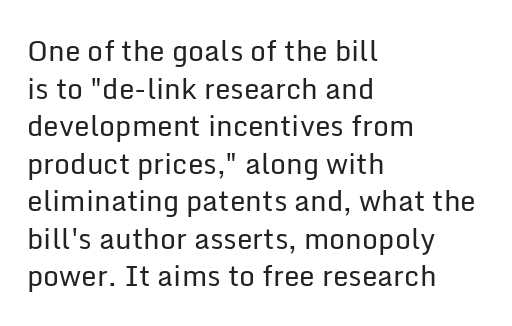
A typesetter would call this zero additional tracking. This rendering uses left alignment, leaving the right contour irregular. Proportional: the letters do not fall into vertical columns. Stems here are at most as thick as an everyday book face.
